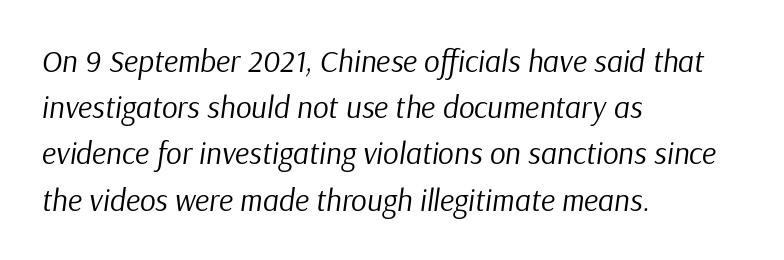
Q: Is the text bold? A: No.
Q: Is the text italic (slanted)? A: Yes, it leans right by about 9 degrees.
Q: Is the text underlined? A: No.
Q: How is the paragraph aligned? A: Left-aligned.
Q: Is the spacing between letters normal or unusually wide? A: Normal.
Q: Is the spacing between lines tight, normal or loose? A: Normal.
Q: Width (condensed, normal, or wide)? A: Normal.
Q: Stroke contrast? A: Low.
Q: x-height? A: Medium.
Q: Monospaced? A: No.
